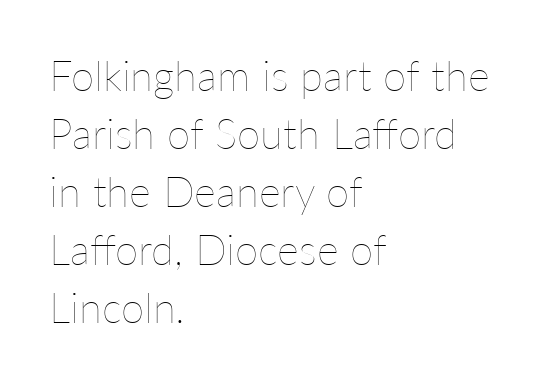
{"italic": "no", "bold": "no", "weight": "thin", "width": "normal", "stroke_contrast": "low", "x_height": "medium", "monospaced": "no", "underline": "no", "align": "left", "line_spacing": "normal", "line_spacing_ratio": 1.38, "letter_spacing": "normal", "letter_spacing_em": 0.0, "glyph_px": 42}
